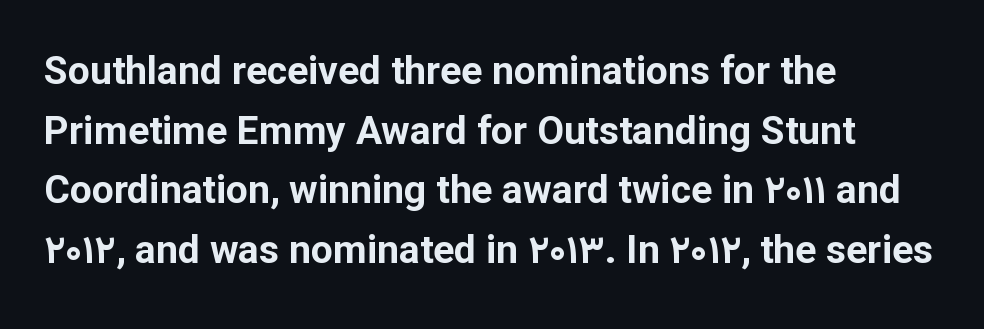
The image shows 39 px bold sans-serif type, upright; set left-aligned, normal line spacing (1.53x), normal letter spacing, not underlined; low stroke contrast and a medium x-height.
